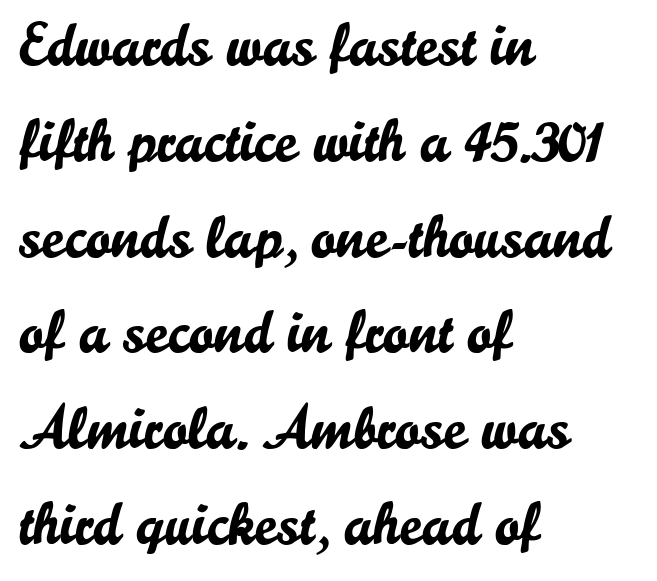
The image shows 61 px sans-serif type; set left-aligned, normal line spacing (1.57x), normal letter spacing, not underlined; low stroke contrast and a small x-height.
